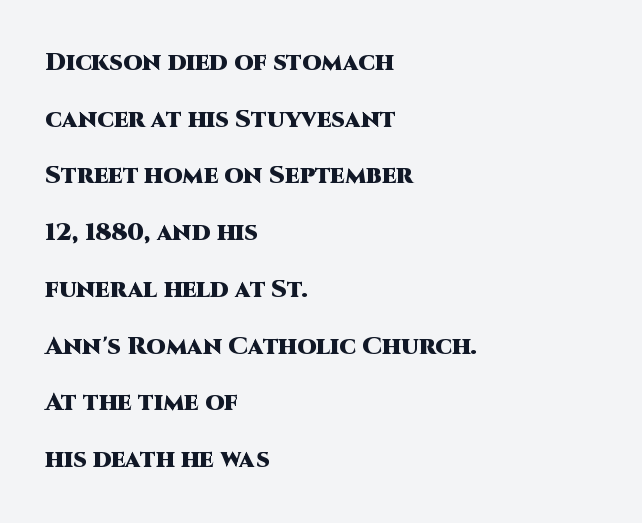
The image shows 25 px bold type, upright; set left-aligned, loose line spacing (2.27x), normal letter spacing, not underlined.
